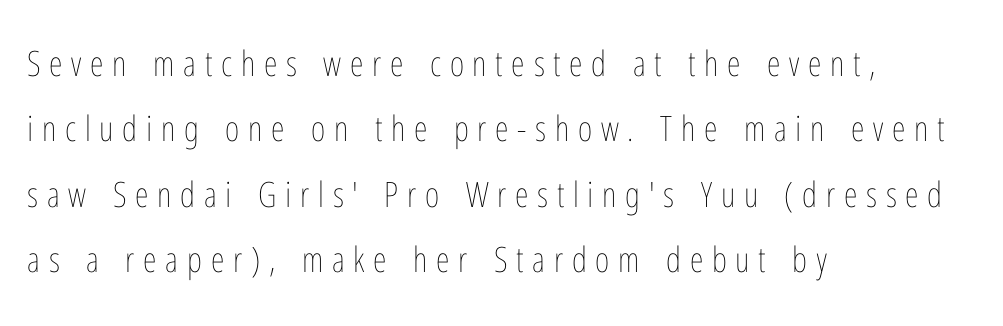
{"italic": "no", "bold": "no", "weight": "thin", "width": "condensed", "stroke_contrast": "low", "x_height": "medium", "monospaced": "no", "underline": "no", "align": "left", "line_spacing_ratio": 1.87, "letter_spacing": "wide", "letter_spacing_em": 0.25, "glyph_px": 35}
